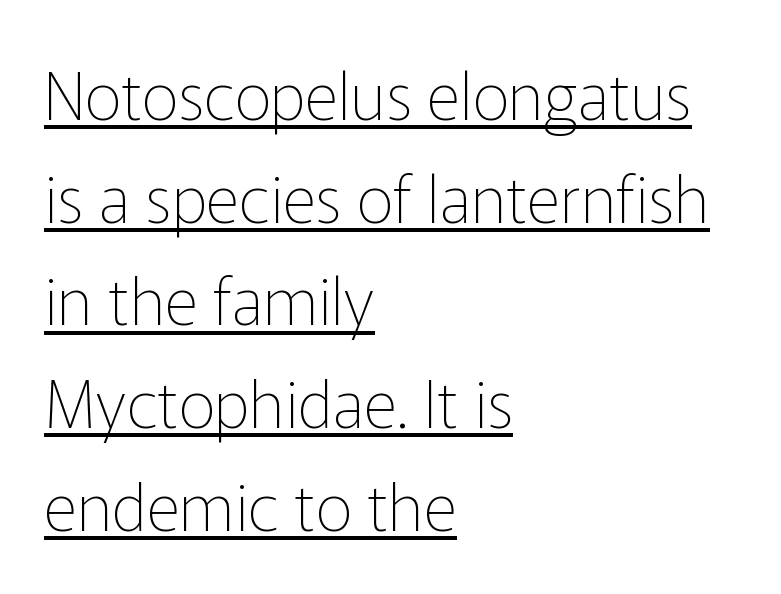
The image shows 65 px thin sans-serif type, upright; set left-aligned, normal line spacing (1.58x), normal letter spacing, underlined; low stroke contrast and a medium x-height.
